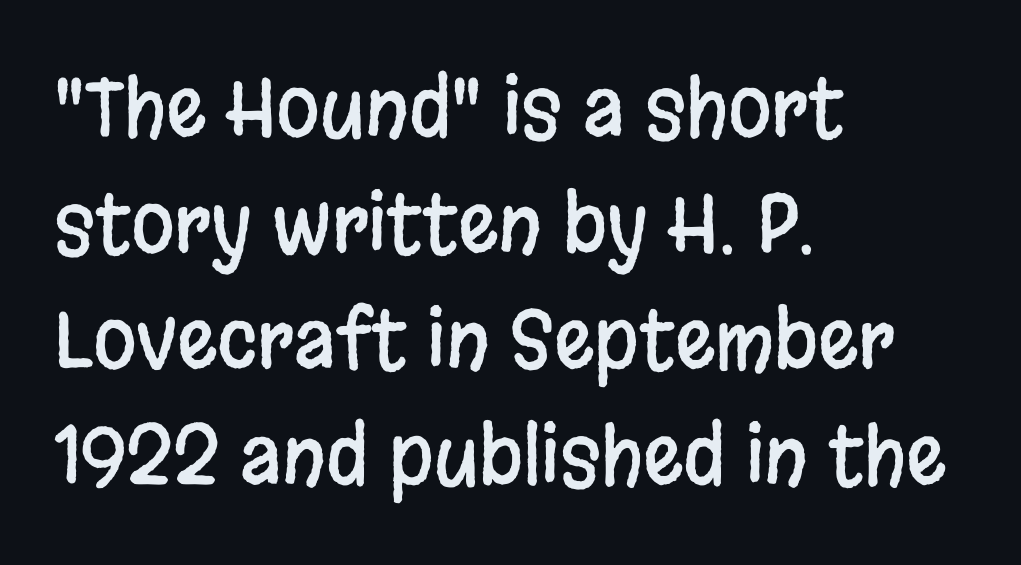
{"serif": "no", "italic": "no", "width": "condensed", "stroke_contrast": "low", "x_height": "large", "monospaced": "no", "underline": "no", "align": "left", "line_spacing": "normal", "line_spacing_ratio": 1.47, "letter_spacing": "normal", "letter_spacing_em": 0.0, "glyph_px": 79}
